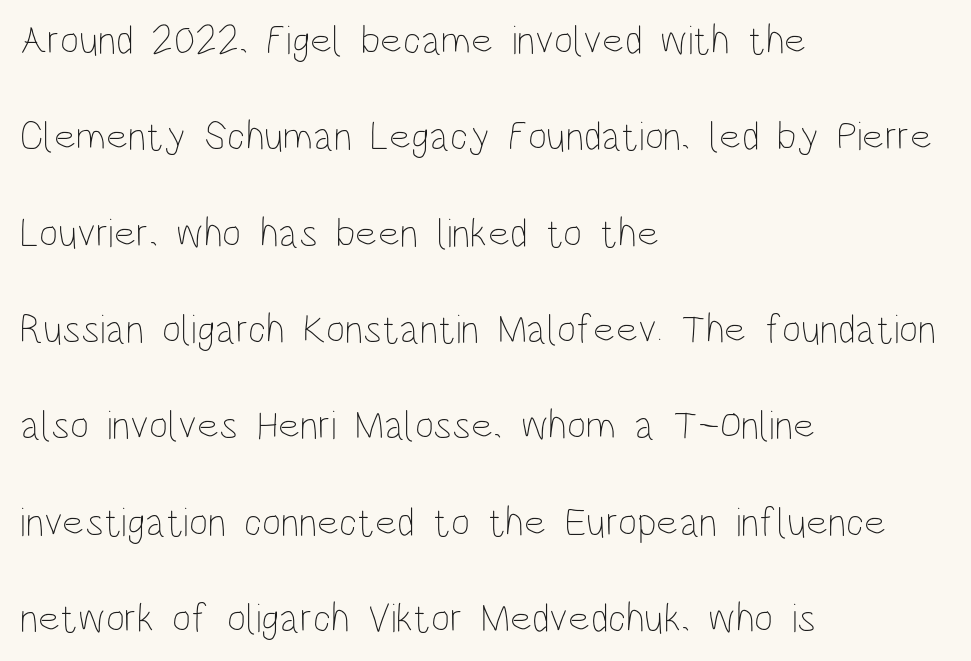
{"italic": "no", "bold": "no", "weight": "thin", "width": "condensed", "stroke_contrast": "low", "x_height": "large", "monospaced": "no", "underline": "no", "align": "left", "line_spacing": "loose", "line_spacing_ratio": 2.35, "letter_spacing": "normal", "letter_spacing_em": 0.0, "glyph_px": 41}
